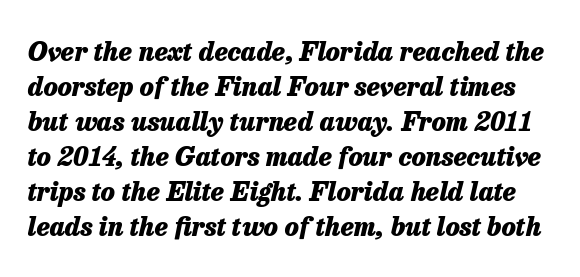
{"italic": "yes", "lean": "right", "slant_degrees": 13, "bold": "yes", "underline": "no", "line_spacing": "normal", "line_spacing_ratio": 1.35, "letter_spacing": "normal", "letter_spacing_em": 0.0, "glyph_px": 26}
